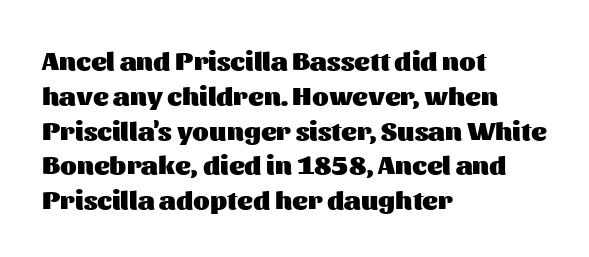
Q: Is the text bold? A: Yes.
Q: Is the text italic (slanted)? A: No, it is upright.
Q: Is the text underlined? A: No.
Q: How is the paragraph aligned? A: Left-aligned.
Q: Is the spacing between letters normal or unusually wide? A: Normal.
Q: Is the spacing between lines tight, normal or loose? A: Normal.
